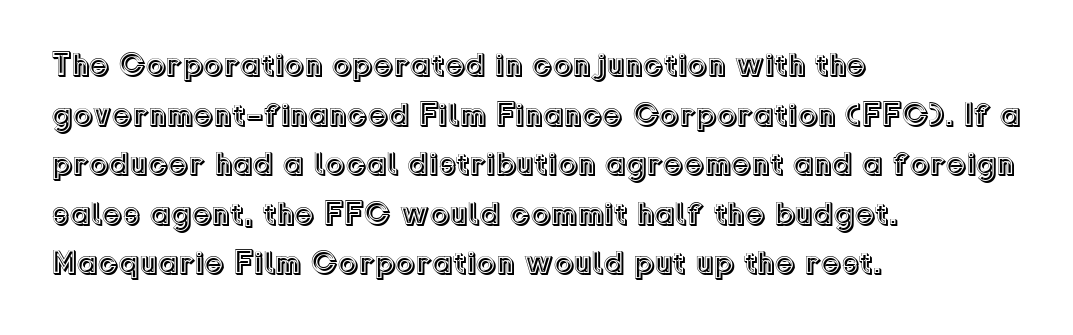
Q: Is the text italic (slanted)? A: No, it is upright.
Q: Is the text underlined? A: No.
Q: How is the paragraph aligned? A: Left-aligned.
Q: Is the spacing between letters normal or unusually wide? A: Normal.
Q: Is the spacing between lines tight, normal or loose? A: Normal.
Q: Width (condensed, normal, or wide)? A: Normal.
Q: x-height? A: Medium.
Q: Monospaced? A: No.
